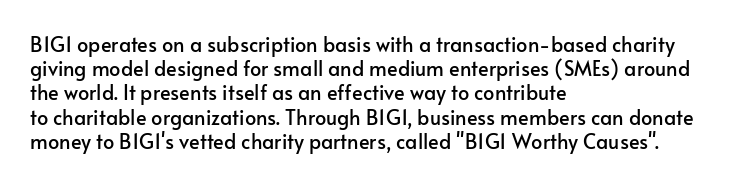
The image shows 20 px text type, upright; set left-aligned, line spacing 1.21x, normal letter spacing, not underlined.
